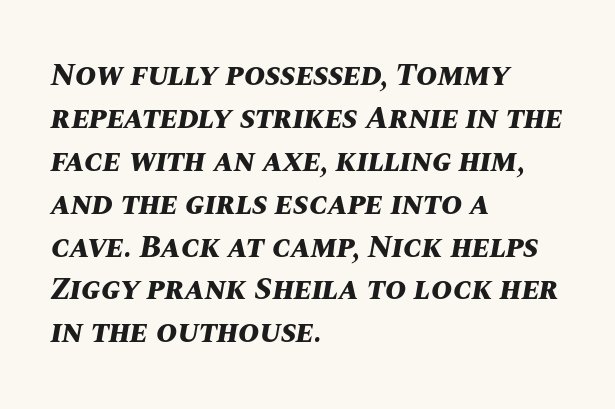
The image shows 32 px bold type, italic (leaning right); set left-aligned, normal line spacing (1.34x), normal letter spacing, not underlined; medium stroke contrast and a large x-height.
